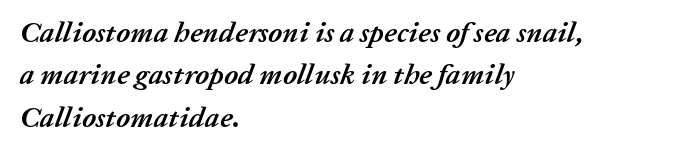
Q: Is the text bold? A: Yes.
Q: Is the text italic (slanted)? A: Yes, it leans right by about 20 degrees.
Q: Is the text underlined? A: No.
Q: How is the paragraph aligned? A: Left-aligned.
Q: Is the spacing between letters normal or unusually wide? A: Normal.
Q: Is the spacing between lines tight, normal or loose? A: Normal.
Q: Width (condensed, normal, or wide)? A: Normal.
Q: Stroke contrast? A: Low.
Q: x-height? A: Medium.
Q: Monospaced? A: No.
